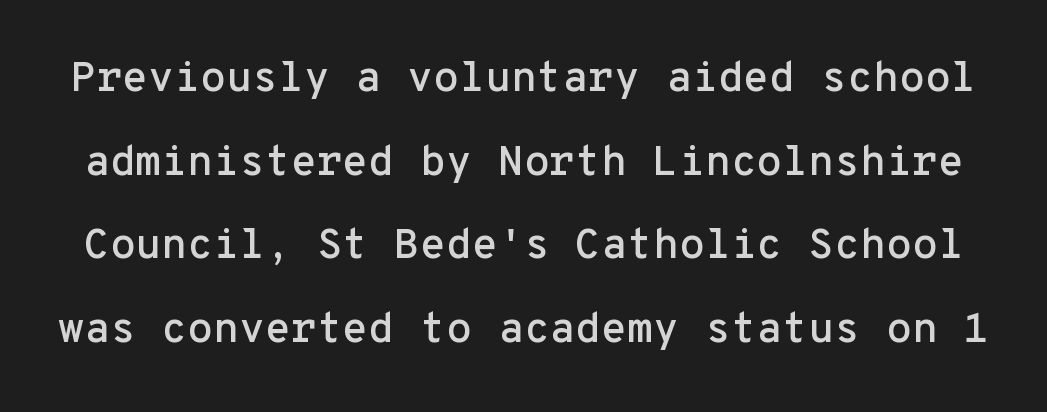
Q: Is the text italic (slanted)? A: No, it is upright.
Q: Is the typeface a serif or a sans-serif typeface? A: Sans-serif.
Q: Is the text underlined? A: No.
Q: Is the spacing between letters normal or unusually wide? A: Normal.
Q: Is the spacing between lines tight, normal or loose? A: Loose.
Q: Width (condensed, normal, or wide)? A: Normal.
Q: Stroke contrast? A: Low.
Q: x-height? A: Medium.
Q: Monospaced? A: Yes.
